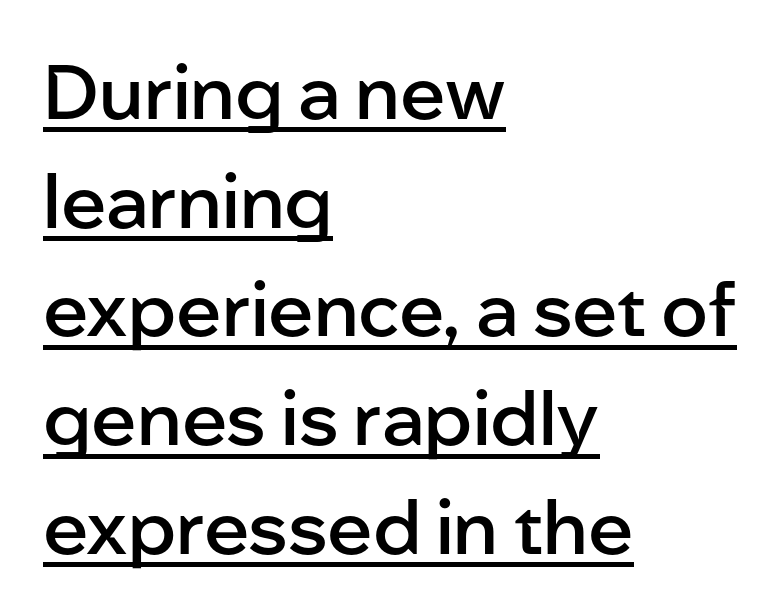
Which margin do the lines hug? The left one — the right edge is uneven. The face used here is proportionally spaced, like ordinary book or web type. Nobody touched the tracking dial on this one. Like a heading marked for emphasis, these lines bear an underscore. The vertical gap from one line to the next is medium. In terms of weight, the rendering is demibold, just under bold.
